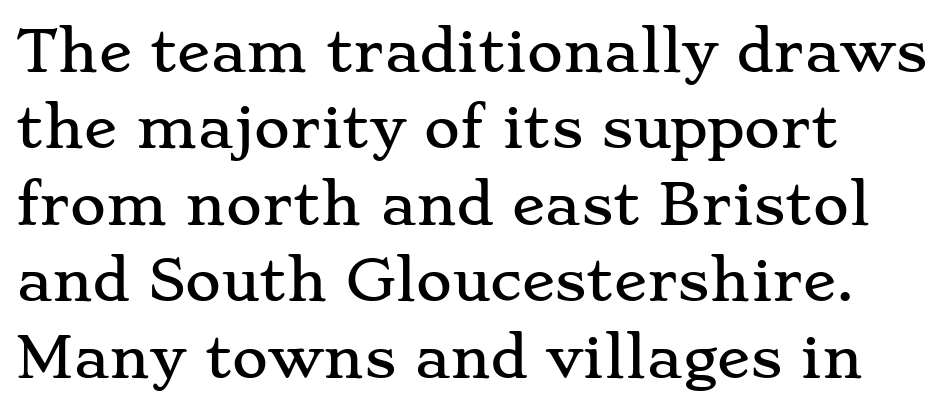
{"serif": "yes", "italic": "no", "width": "wide", "stroke_contrast": "low", "x_height": "small", "monospaced": "no", "underline": "no", "align": "left", "line_spacing": "normal", "line_spacing_ratio": 1.39, "letter_spacing": "normal", "letter_spacing_em": 0.0, "glyph_px": 55}
